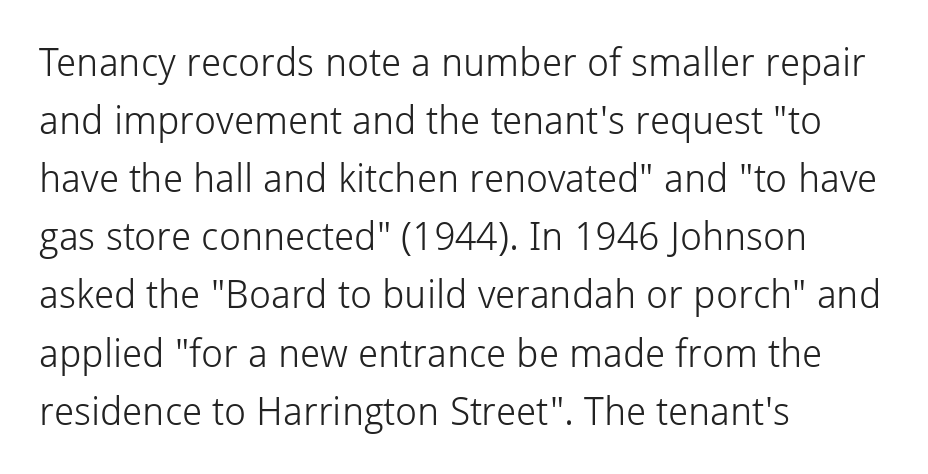
Regarding serifs, this sample does without them. Nobody drew a line under any word here. Think of a printed novel: that variable character pitch is what you see here. Heaviness? Minimal to ordinary, like unemphasized prose. The rag falls on the right side of this text block.
